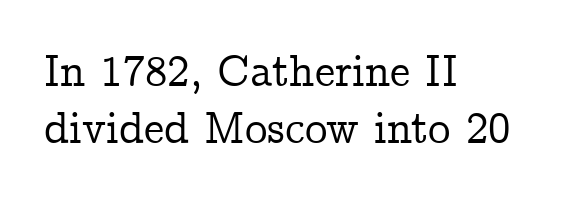
Old-style or modern, the face here clearly has serifs. Line beginnings align vertically; line endings do not. The letters advance in unequal steps, a hallmark of proportional type. Honestly, the letter spacing is just normal — you wouldn't notice it.
